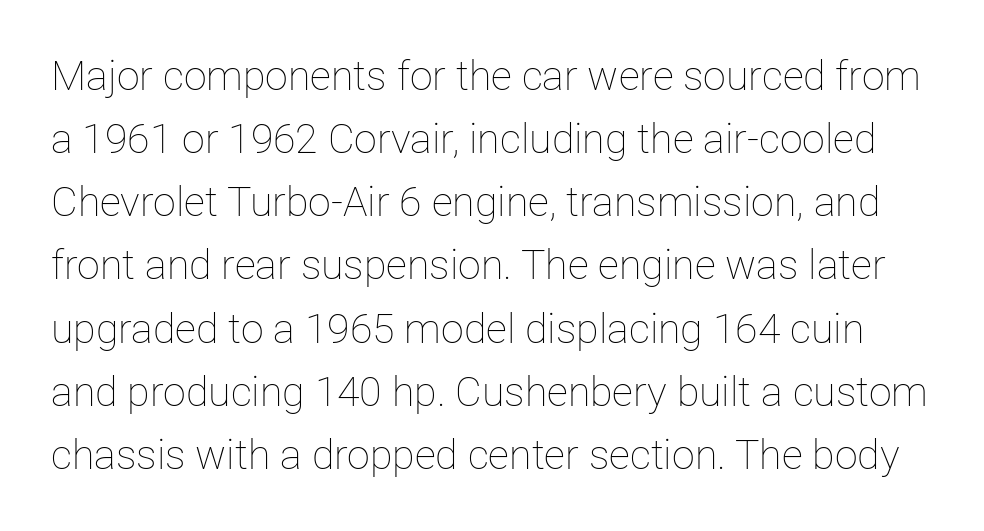
Proportional: the letters do not fall into vertical columns. Descenders hang freely into open space. Does the lettering tilt? It doesn't — this is upright. Evenly set lines give the paragraph a standard silhouette. Letter spacing: default. Vertical stems look standard width or narrower in stroke.
